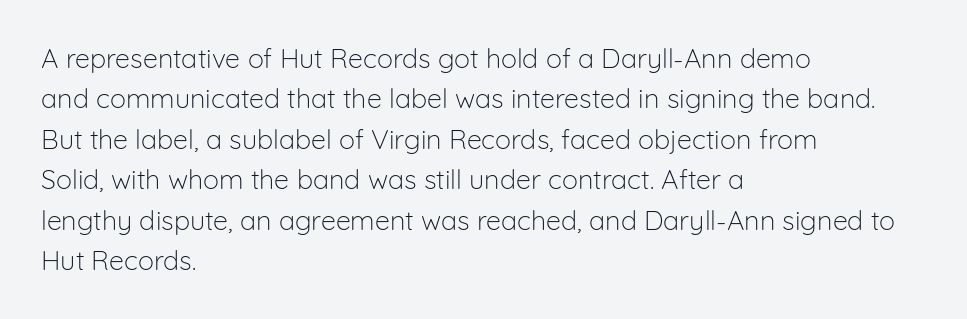
The image shows 27 px text type, upright; set left-aligned, normal line spacing (1.5x), normal letter spacing, not underlined.
